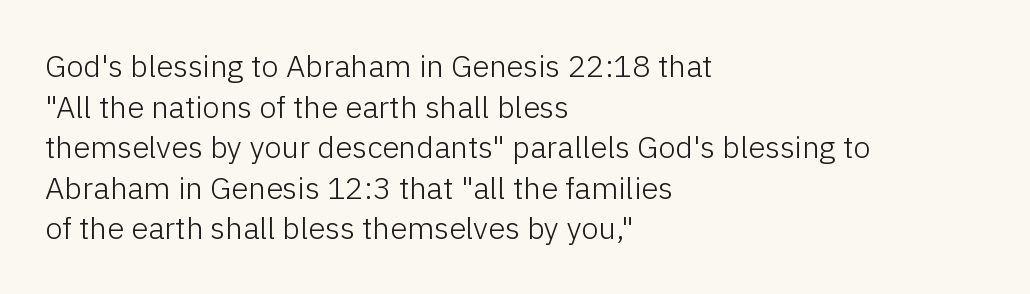
{"serif": "no", "italic": "no", "bold": "no", "weight": "light", "width": "normal", "stroke_contrast": "low", "x_height": "medium", "monospaced": "no", "underline": "no", "align": "left", "line_spacing": "normal", "line_spacing_ratio": 1.31, "letter_spacing": "normal", "letter_spacing_em": 0.0, "glyph_px": 31}
